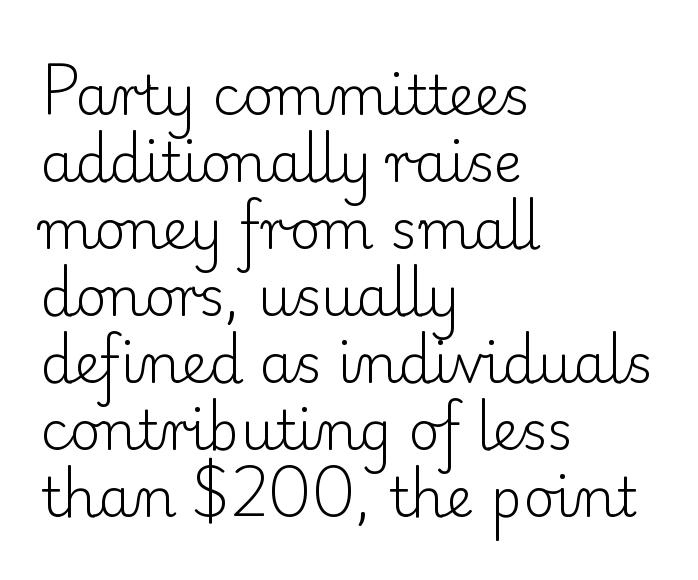
Q: Is the text bold? A: No.
Q: Is the text italic (slanted)? A: No, it is upright.
Q: Is the text underlined? A: No.
Q: How is the paragraph aligned? A: Left-aligned.
Q: Is the spacing between letters normal or unusually wide? A: Normal.
Q: Width (condensed, normal, or wide)? A: Normal.
Q: Stroke contrast? A: Low.
Q: x-height? A: Small.
Q: Monospaced? A: No.
